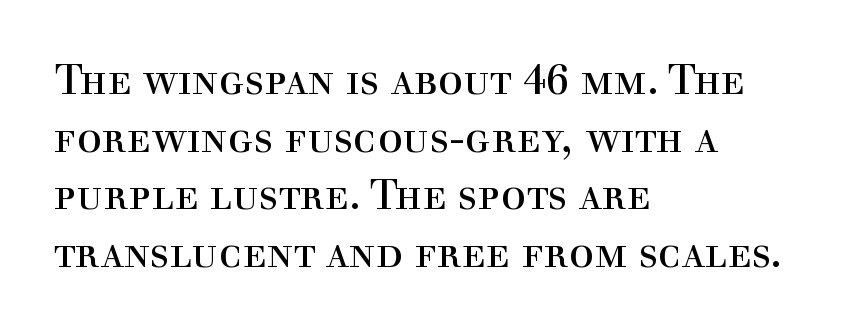
{"serif": "yes", "italic": "no", "bold": "no", "weight": "regular", "width": "normal", "x_height": "medium", "monospaced": "no", "underline": "no", "align": "left", "line_spacing": "normal", "line_spacing_ratio": 1.37, "letter_spacing": "normal", "letter_spacing_em": 0.0, "glyph_px": 42}
